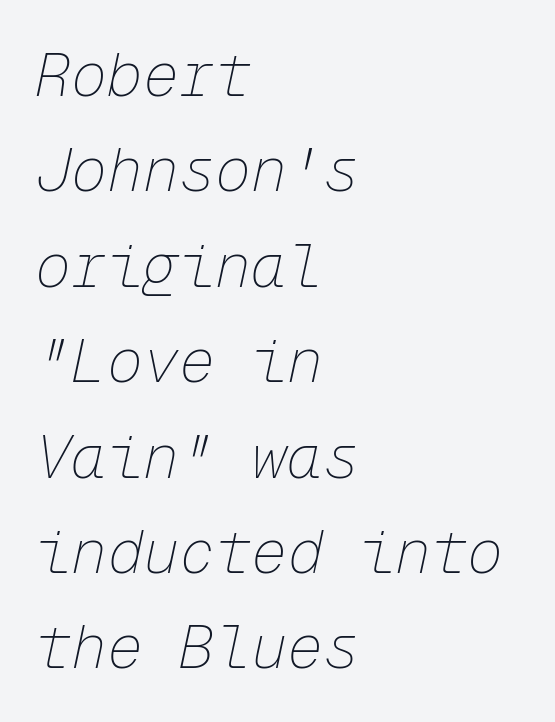
Q: Is the text bold? A: No.
Q: Is the text italic (slanted)? A: Yes, it leans right by about 12 degrees.
Q: Is the text underlined? A: No.
Q: How is the paragraph aligned? A: Left-aligned.
Q: Is the spacing between letters normal or unusually wide? A: Normal.
Q: Is the spacing between lines tight, normal or loose? A: Normal.
Q: Width (condensed, normal, or wide)? A: Normal.
Q: Stroke contrast? A: Low.
Q: x-height? A: Medium.
Q: Monospaced? A: Yes.
